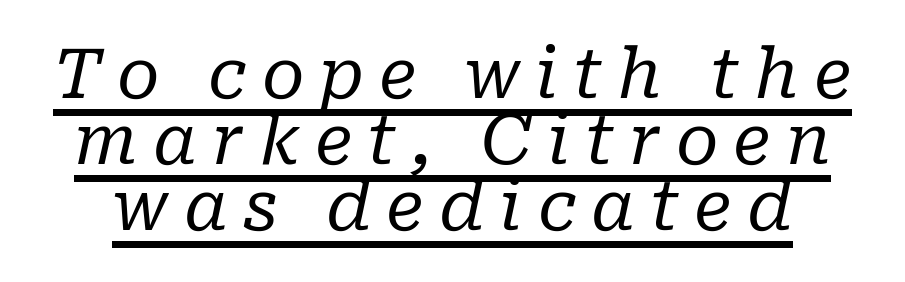
The image shows 69 px regular-weight serif type, italic (leaning right); set tight line spacing (0.96x), unusually wide letter spacing (+0.22 em), underlined; low stroke contrast and a medium x-height.
